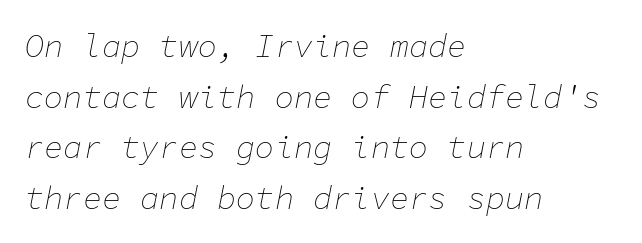
The image shows 32 px thin type, italic (leaning right), monospaced; set left-aligned, normal line spacing (1.58x), normal letter spacing, not underlined; low stroke contrast and a medium x-height.
